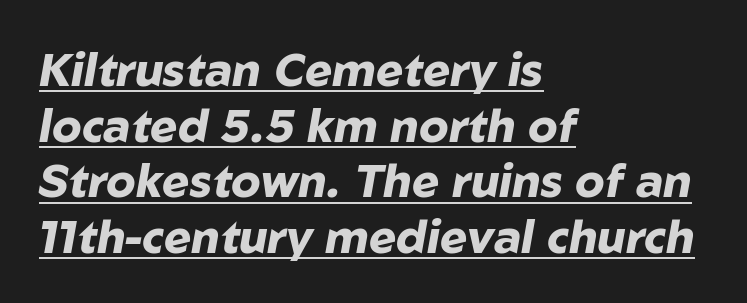
The image shows 46 px heavy type, italic (leaning right); set left-aligned, line spacing 1.21x, normal letter spacing, underlined; low stroke contrast and a medium x-height.
